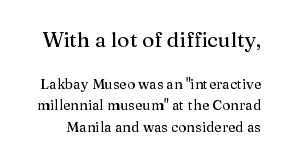
The image shows 21 px text type, upright; set normal line spacing (1.53x), normal letter spacing, not underlined; the first (top) block is 1.5x larger.
